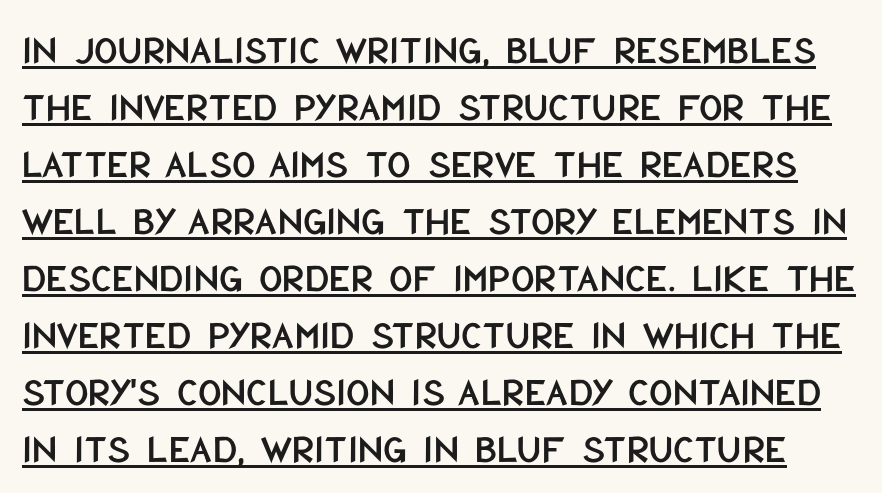
Q: Is the text italic (slanted)? A: No, it is upright.
Q: Is the typeface a serif or a sans-serif typeface? A: Sans-serif.
Q: Is the text underlined? A: Yes.
Q: Is the spacing between letters normal or unusually wide? A: Normal.
Q: Is the spacing between lines tight, normal or loose? A: Normal.
Q: Width (condensed, normal, or wide)? A: Condensed.
Q: Stroke contrast? A: Low.
Q: x-height? A: Large.
Q: Monospaced? A: No.
